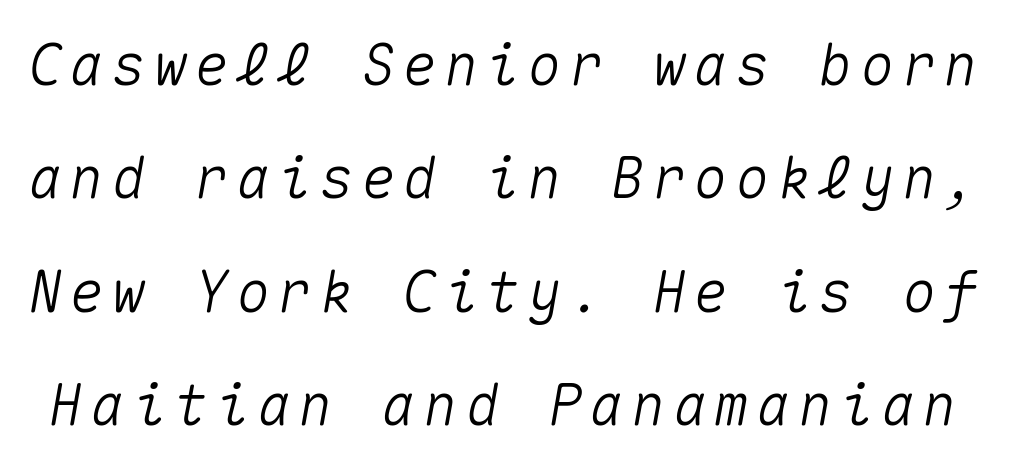
{"italic": "yes", "lean": "right", "slant_degrees": 10, "width": "normal", "stroke_contrast": "medium", "x_height": "medium", "monospaced": "yes", "underline": "no", "line_spacing": "loose", "line_spacing_ratio": 1.99, "glyph_px": 57}
